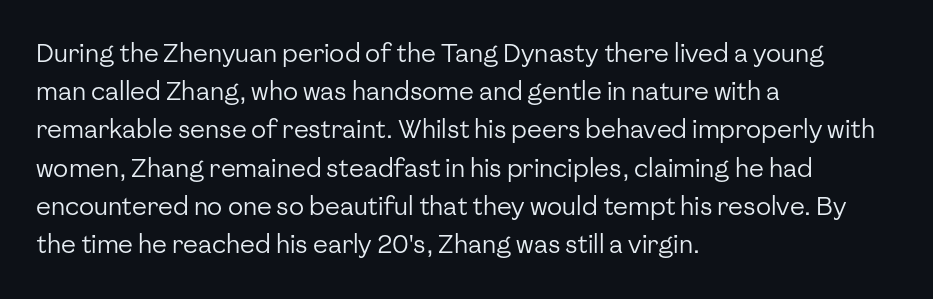
The image shows 25 px text type, upright; set left-aligned, normal line spacing (1.53x), normal letter spacing, not underlined.
